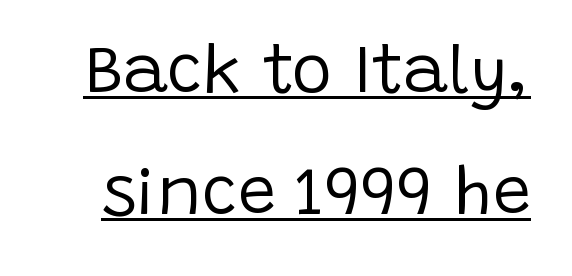
Q: Is the text bold? A: No.
Q: Is the text italic (slanted)? A: No, it is upright.
Q: Is the typeface a serif or a sans-serif typeface? A: Sans-serif.
Q: Is the text underlined? A: Yes.
Q: Is the spacing between letters normal or unusually wide? A: Normal.
Q: Width (condensed, normal, or wide)? A: Normal.
Q: Stroke contrast? A: Low.
Q: x-height? A: Large.
Q: Monospaced? A: No.
